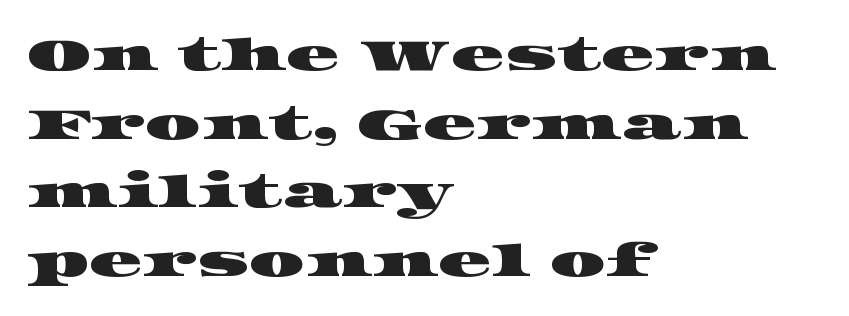
{"serif": "yes", "width": "wide", "stroke_contrast": "high", "x_height": "large", "monospaced": "no", "underline": "no", "align": "left", "line_spacing": "normal", "line_spacing_ratio": 1.56, "letter_spacing": "normal", "letter_spacing_em": 0.0, "glyph_px": 44}
